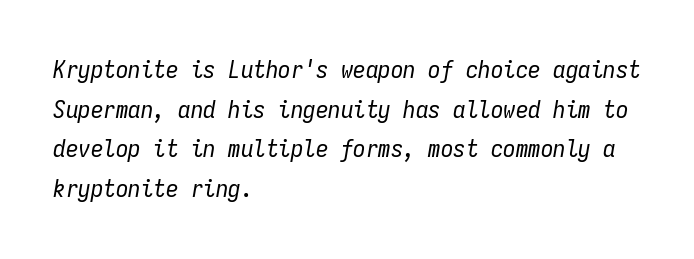
Q: Is the text bold? A: No.
Q: Is the text italic (slanted)? A: Yes, it leans right by about 9 degrees.
Q: Is the text underlined? A: No.
Q: How is the paragraph aligned? A: Left-aligned.
Q: Is the spacing between letters normal or unusually wide? A: Normal.
Q: Is the spacing between lines tight, normal or loose? A: Normal.
